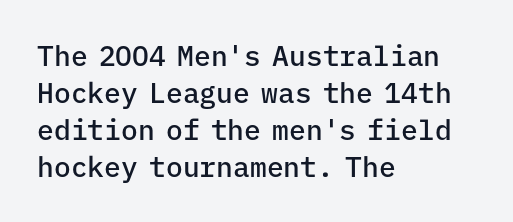
Q: Is the text bold? A: Semi-bold.
Q: Is the text italic (slanted)? A: No, it is upright.
Q: Is the typeface a serif or a sans-serif typeface? A: Sans-serif.
Q: Is the text underlined? A: No.
Q: How is the paragraph aligned? A: Left-aligned.
Q: Is the spacing between letters normal or unusually wide? A: Normal.
Q: Is the spacing between lines tight, normal or loose? A: Normal.
Q: Width (condensed, normal, or wide)? A: Normal.
Q: Stroke contrast? A: Low.
Q: x-height? A: Medium.
Q: Monospaced? A: Yes.
